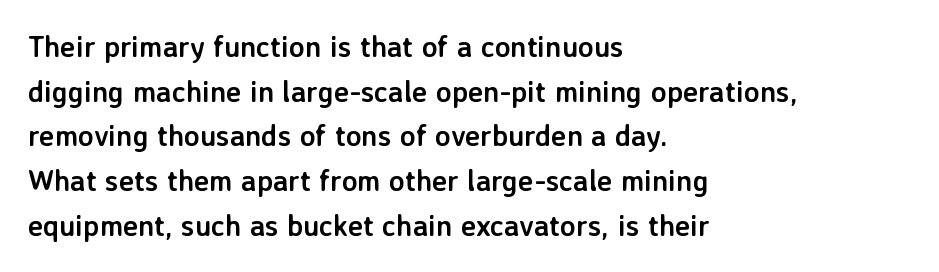
Q: Is the text bold? A: Yes.
Q: Is the text italic (slanted)? A: No, it is upright.
Q: Is the typeface a serif or a sans-serif typeface? A: Sans-serif.
Q: Is the text underlined? A: No.
Q: How is the paragraph aligned? A: Left-aligned.
Q: Is the spacing between letters normal or unusually wide? A: Normal.
Q: Is the spacing between lines tight, normal or loose? A: Normal.
Q: Width (condensed, normal, or wide)? A: Normal.
Q: Stroke contrast? A: Low.
Q: x-height? A: Medium.
Q: Monospaced? A: No.
